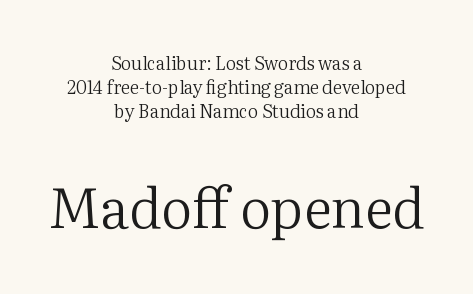
The image shows 55 px regular-weight serif type, upright; set centered, normal line spacing (1.32x), normal letter spacing, not underlined; the second (bottom) block is 3.06x larger; medium stroke contrast and a medium x-height.
